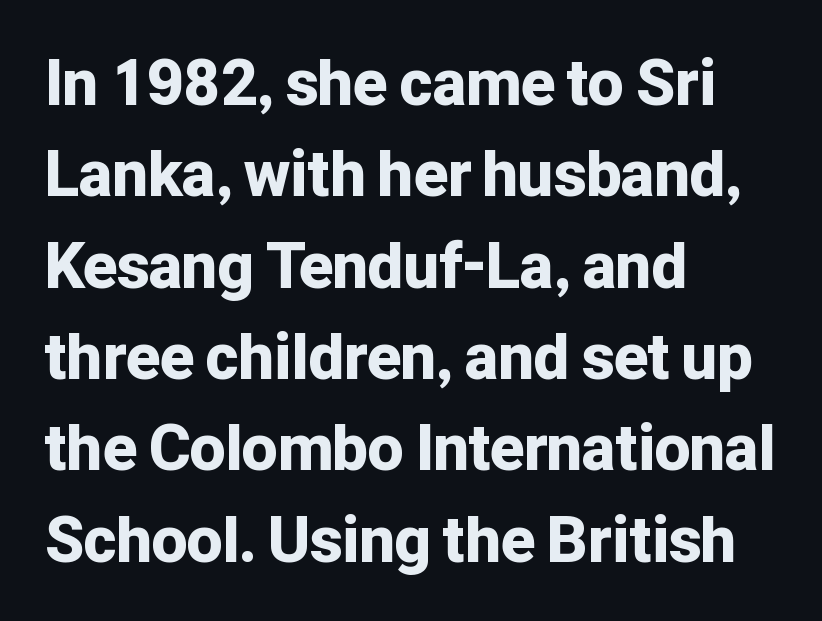
Q: Is the text bold? A: Yes.
Q: Is the text italic (slanted)? A: No, it is upright.
Q: Is the typeface a serif or a sans-serif typeface? A: Sans-serif.
Q: Is the text underlined? A: No.
Q: How is the paragraph aligned? A: Left-aligned.
Q: Is the spacing between letters normal or unusually wide? A: Normal.
Q: Is the spacing between lines tight, normal or loose? A: Normal.
Q: Width (condensed, normal, or wide)? A: Normal.
Q: Stroke contrast? A: Low.
Q: x-height? A: Medium.
Q: Monospaced? A: No.
